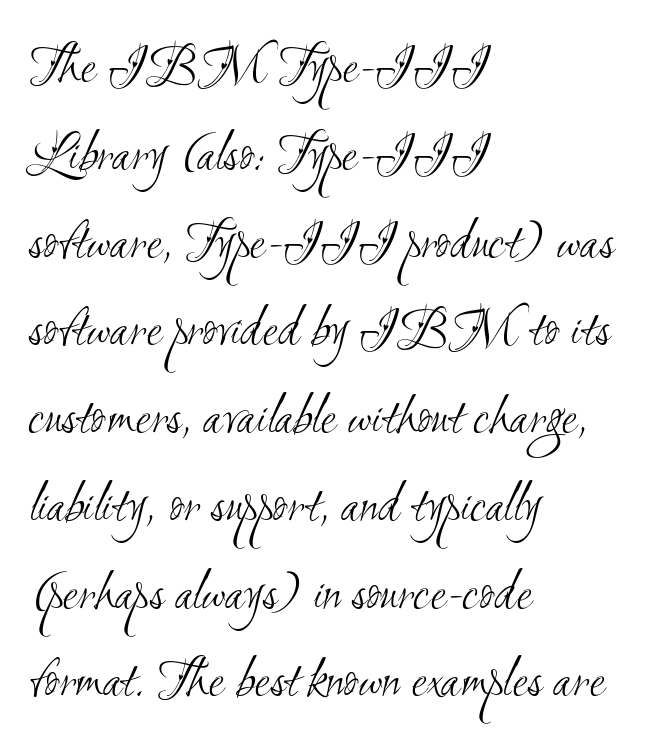
Stem width sits at or under what a default text font uses. To sum up the face: it is a sans, with no serifs. All the whitespace from short lines collects on the right. These lines are rendered in a variable-pitch font. Is the letter spacing exaggerated? No — it looks like the ordinary default. Each row of text sits above clean, open space.
